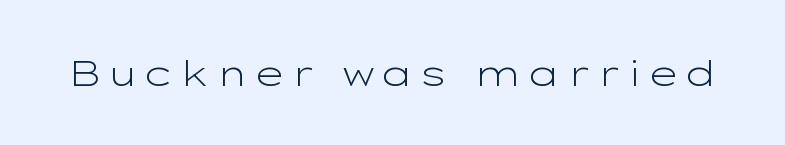
Looks like regular typesetting: each glyph gets only the width it needs. Summary of weight: not heavy and not bold. The axis of the letterforms is exactly vertical. The designer went with a sans here, leaving each stem footless.
